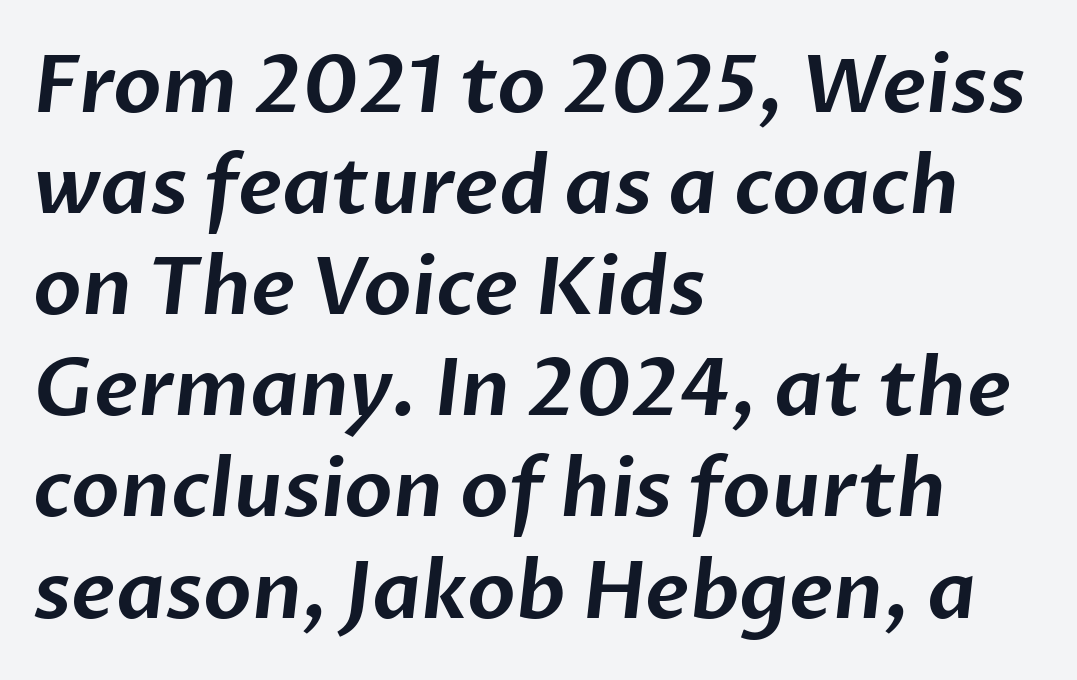
{"serif": "no", "width": "normal", "stroke_contrast": "low", "x_height": "medium", "monospaced": "no", "underline": "no", "align": "left", "line_spacing": "normal", "line_spacing_ratio": 1.28, "letter_spacing": "normal", "letter_spacing_em": 0.0, "glyph_px": 79}
